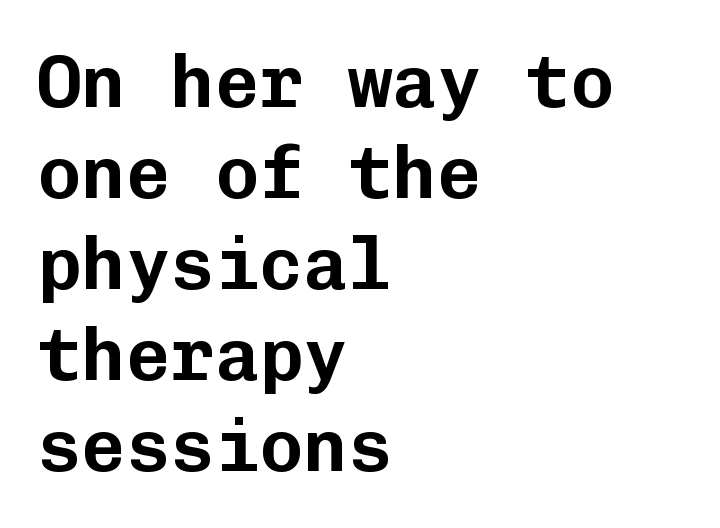
Q: Is the text italic (slanted)? A: No, it is upright.
Q: Is the typeface a serif or a sans-serif typeface? A: Sans-serif.
Q: Is the text underlined? A: No.
Q: How is the paragraph aligned? A: Left-aligned.
Q: Is the spacing between letters normal or unusually wide? A: Normal.
Q: Width (condensed, normal, or wide)? A: Normal.
Q: Stroke contrast? A: Low.
Q: x-height? A: Medium.
Q: Monospaced? A: Yes.
